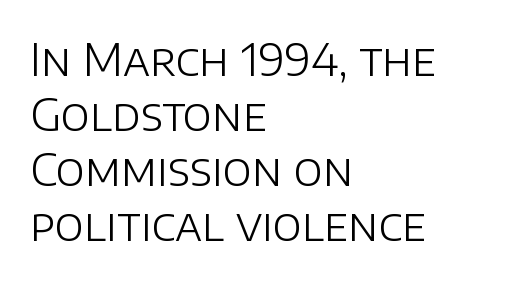
Q: Is the text bold? A: No.
Q: Is the text italic (slanted)? A: No, it is upright.
Q: Is the typeface a serif or a sans-serif typeface? A: Sans-serif.
Q: Is the text underlined? A: No.
Q: How is the paragraph aligned? A: Left-aligned.
Q: Is the spacing between letters normal or unusually wide? A: Normal.
Q: Is the spacing between lines tight, normal or loose? A: Normal.
Q: Width (condensed, normal, or wide)? A: Normal.
Q: Stroke contrast? A: Low.
Q: x-height? A: Large.
Q: Monospaced? A: No.
